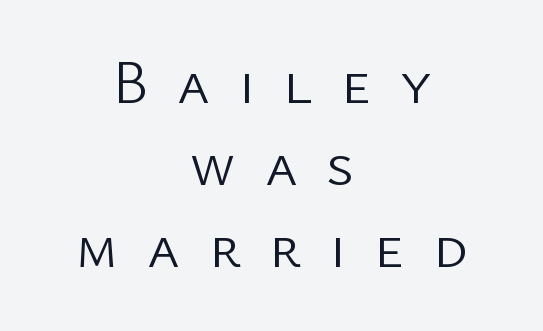
{"serif": "no", "italic": "no", "bold": "no", "weight": "light", "width": "normal", "stroke_contrast": "low", "x_height": "medium", "monospaced": "no", "underline": "no", "align": "center", "line_spacing": "normal", "line_spacing_ratio": 1.32, "letter_spacing": "wide", "letter_spacing_em": 0.46, "glyph_px": 62}
